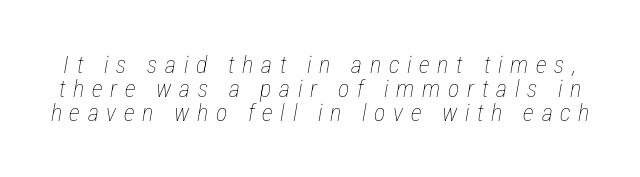
{"italic": "yes", "lean": "right", "slant_degrees": 12, "bold": "no", "underline": "no", "line_spacing": "tight", "line_spacing_ratio": 0.99, "letter_spacing": "wide", "letter_spacing_em": 0.32, "glyph_px": 24}
